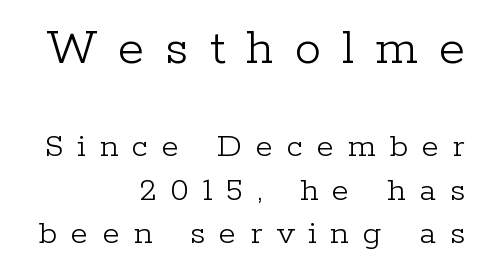
Proportional: the letters do not fall into vertical columns. This sample uses a serif face. Is the block centered? No — it sits flush against the right margin. Tracking value appears strongly positive — letters spread wide.
